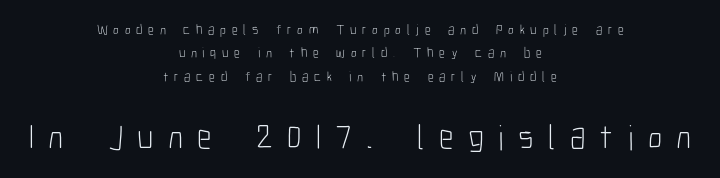
{"serif": "no", "italic": "no", "bold": "no", "weight": "light", "width": "condensed", "stroke_contrast": "low", "x_height": "medium", "monospaced": "no", "underline": "no", "align": "center", "line_spacing": "normal", "line_spacing_ratio": 1.67, "letter_spacing": "wide", "letter_spacing_em": 0.41, "larger_block": "second", "size_ratio": 2.5, "glyph_px": 35}
